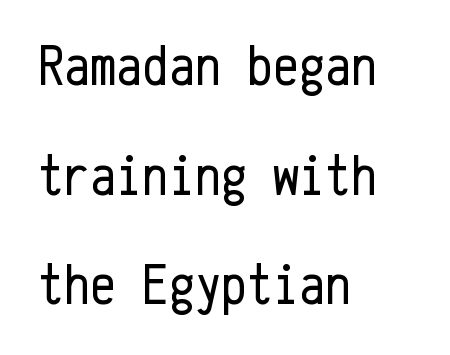
{"serif": "no", "italic": "no", "bold": "no", "weight": "regular", "width": "condensed", "stroke_contrast": "low", "x_height": "medium", "monospaced": "yes", "underline": "no", "align": "left", "line_spacing_ratio": 1.89, "letter_spacing": "normal", "letter_spacing_em": 0.0, "glyph_px": 58}
